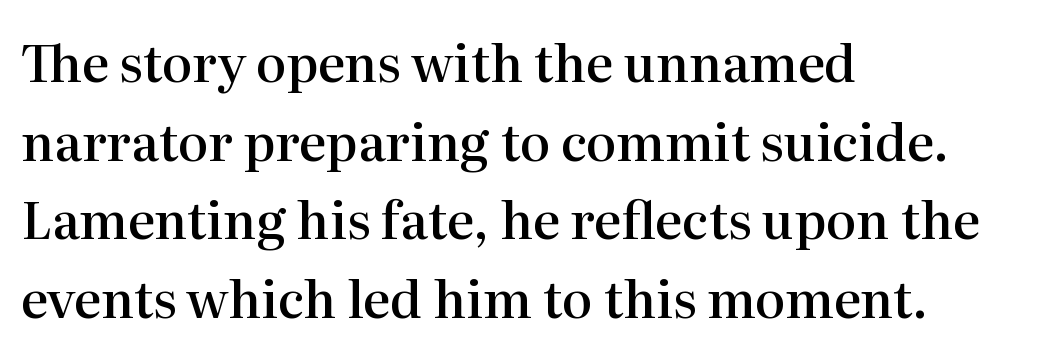
Each letter keeps its own natural width here, so spacing adapts to shape. The lines sit at an ordinary, default distance from one another. Serifs: yes, visible at the terminals of the letterforms. The passage shown is not underscored anywhere. The lettering holds an erect, upright posture throughout. Horizontal alignment here is leftward, the default for most running prose.
